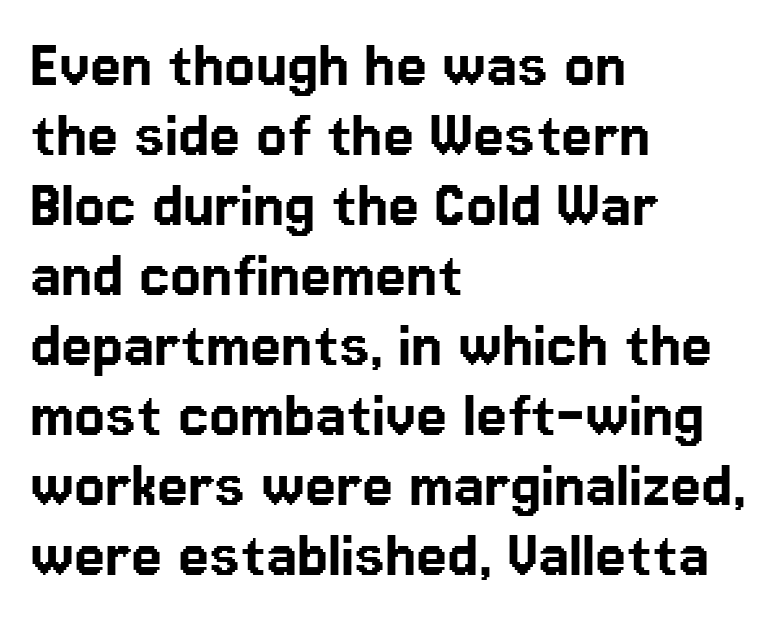
Q: Is the text italic (slanted)? A: No, it is upright.
Q: Is the typeface a serif or a sans-serif typeface? A: Sans-serif.
Q: Is the text underlined? A: No.
Q: How is the paragraph aligned? A: Left-aligned.
Q: Is the spacing between letters normal or unusually wide? A: Normal.
Q: Is the spacing between lines tight, normal or loose? A: Tight.
Q: Width (condensed, normal, or wide)? A: Normal.
Q: Stroke contrast? A: Low.
Q: x-height? A: Medium.
Q: Monospaced? A: No.
